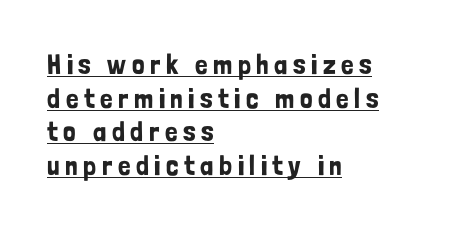
Is this a fixed-width face? No — the glyphs have proportional, varying widths. The typesetter chose a ragged-right arrangement here. In terms of posture, this sample is upright. Unlike a traditional serif, this face leaves its strokes unadorned. The rendered words wear a rule along their underside. Tracking here is generous; glyphs stand well apart from one another.
